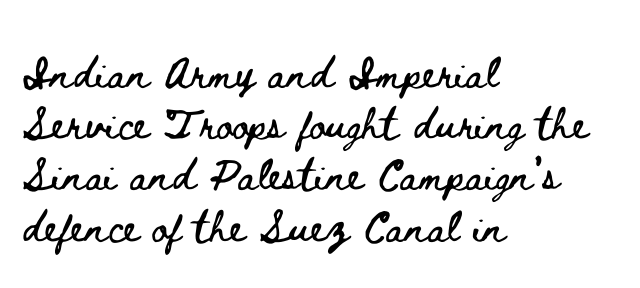
The image shows 40 px wide type; set left-aligned, normal line spacing (1.28x), normal letter spacing, not underlined; low stroke contrast and a small x-height.
